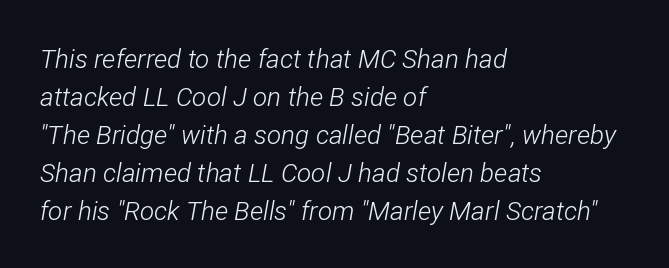
Q: Is the text bold? A: No.
Q: Is the text italic (slanted)? A: Yes, it leans right by about 12 degrees.
Q: Is the text underlined? A: No.
Q: How is the paragraph aligned? A: Left-aligned.
Q: Is the spacing between letters normal or unusually wide? A: Normal.
Q: Is the spacing between lines tight, normal or loose? A: Normal.
